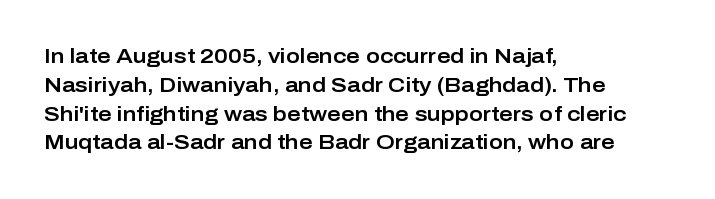
Q: Is the text italic (slanted)? A: No, it is upright.
Q: Is the text underlined? A: No.
Q: How is the paragraph aligned? A: Left-aligned.
Q: Is the spacing between letters normal or unusually wide? A: Normal.
Q: Is the spacing between lines tight, normal or loose? A: Normal.
